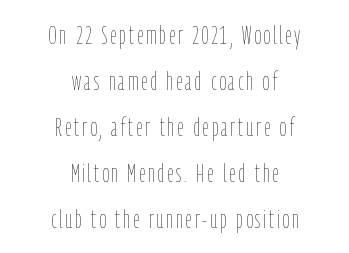
The image shows 26 px text type, upright; set centered, line spacing 1.77x, not underlined.
